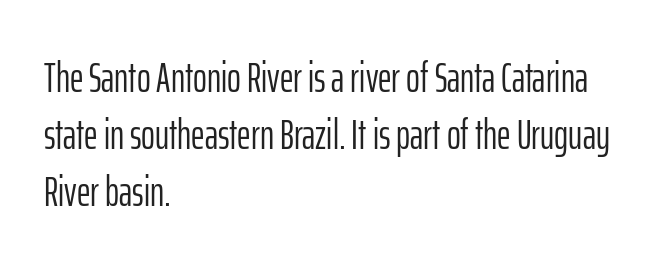
The image shows 42 px light, condensed sans-serif type, upright; set left-aligned, normal line spacing (1.36x), normal letter spacing, not underlined; low stroke contrast and a medium x-height.
